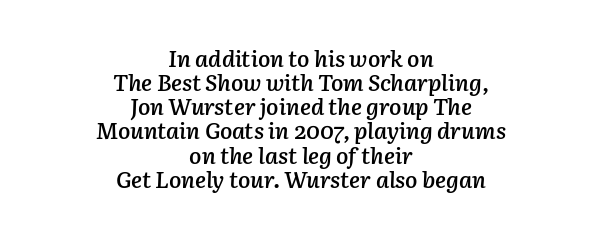
The image shows 23 px text type, italic (leaning right); set centered, tight line spacing (1.05x), normal letter spacing, not underlined.
